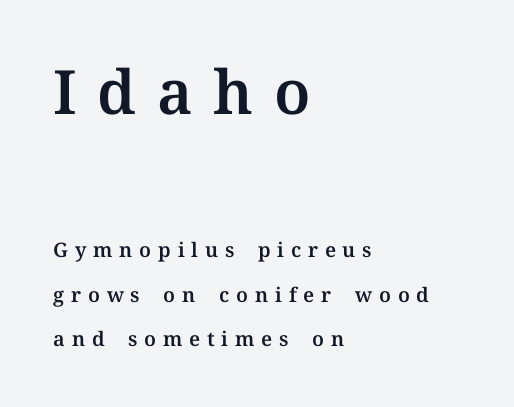
The image shows 61 px serif type, upright; set left-aligned, loose line spacing (2.22x), unusually wide letter spacing (+0.34 em), not underlined; the first (top) block is 3.05x larger; medium stroke contrast and a medium x-height.
